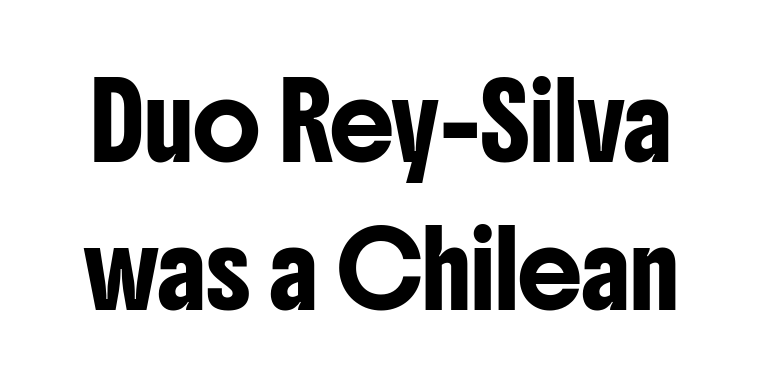
Q: Is the text italic (slanted)? A: No, it is upright.
Q: Is the typeface a serif or a sans-serif typeface? A: Sans-serif.
Q: Is the text underlined? A: No.
Q: Is the spacing between letters normal or unusually wide? A: Normal.
Q: Is the spacing between lines tight, normal or loose? A: Loose.
Q: Width (condensed, normal, or wide)? A: Condensed.
Q: Stroke contrast? A: Low.
Q: x-height? A: Medium.
Q: Monospaced? A: No.
